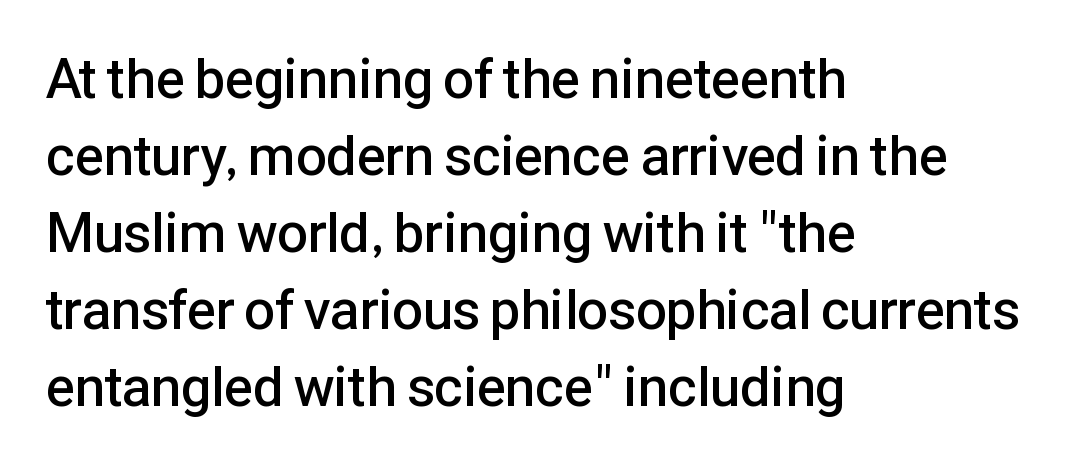
The image shows 55 px semibold sans-serif type, upright; set left-aligned, normal line spacing (1.4x), normal letter spacing, not underlined; low stroke contrast and a medium x-height.
